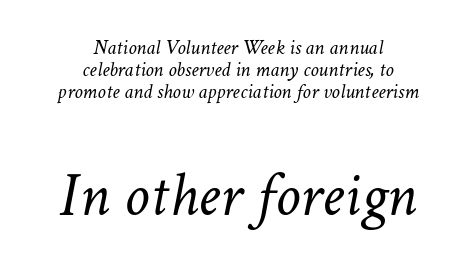
Look at the tracking — it's just the regular setting, nothing added. Posture: slanted. Baseline-to-baseline distance is barely more than the letter height. Is the lower block the larger one? Yes — the lower block carries the bigger type. Vertical stems look standard width or narrower in stroke. A clean baseline with only descenders dipping below it.
